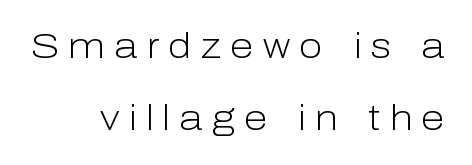
The image shows 35 px light sans-serif type, upright; set right-aligned, loose line spacing (2.05x), unusually wide letter spacing (+0.26 em), not underlined; low stroke contrast and a medium x-height.
